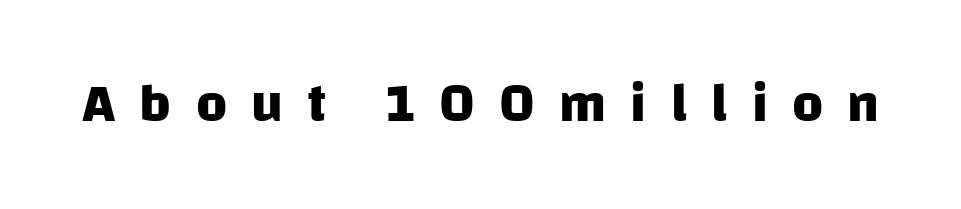
The image shows 54 px heavy sans-serif type; set unusually wide letter spacing (+0.45 em), not underlined; low stroke contrast and a large x-height.
